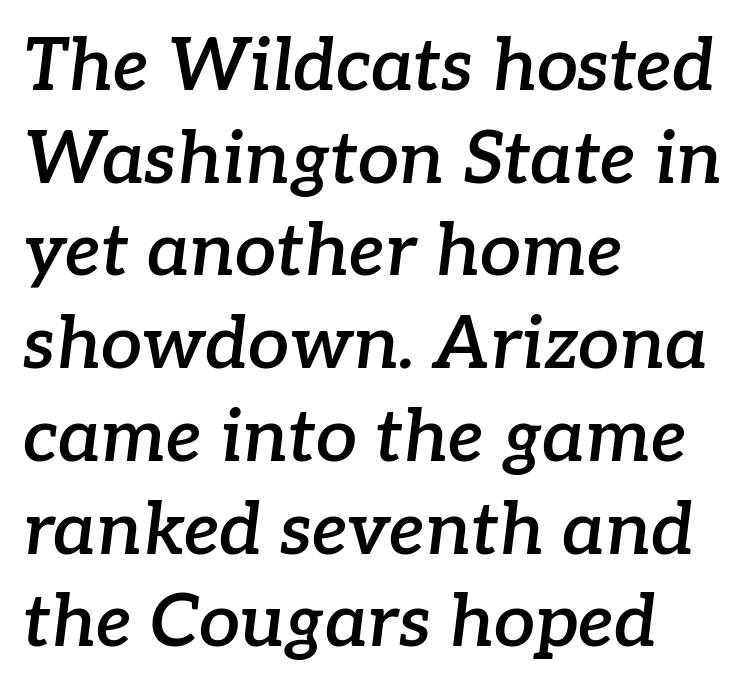
Spacing verdict: proportional, widths tailored to each character. Short and long lines alike share a common starting point at left. Tracking here is standard; glyphs follow each other at the usual distance. Emphasis by weight is partial: semibold.
